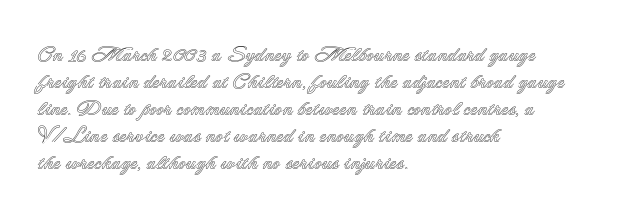
The image shows 21 px text type; set left-aligned, normal line spacing (1.28x), normal letter spacing, not underlined.
